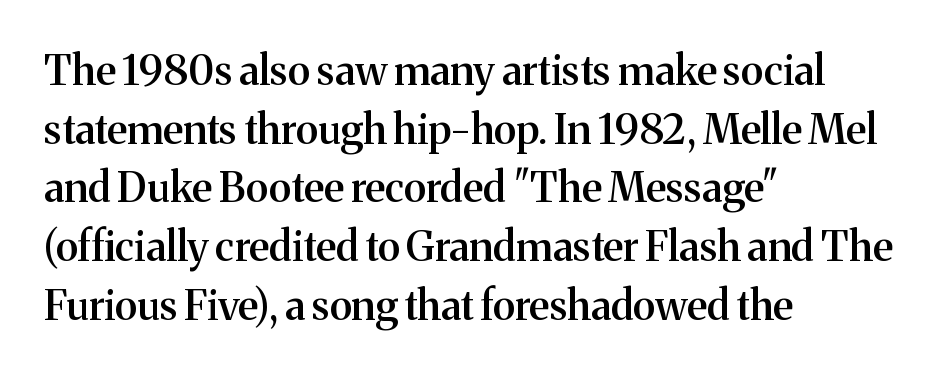
{"serif": "yes", "italic": "no", "bold": "semi", "weight": "semibold", "width": "normal", "stroke_contrast": "medium", "x_height": "medium", "monospaced": "no", "underline": "no", "align": "left", "line_spacing": "normal", "line_spacing_ratio": 1.43, "letter_spacing": "normal", "letter_spacing_em": 0.0, "glyph_px": 41}
